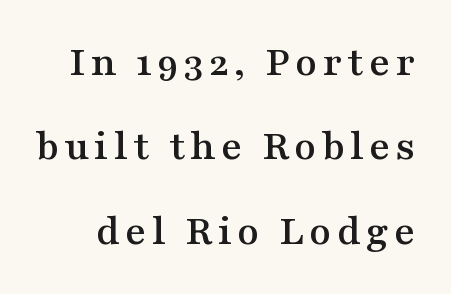
The image shows 44 px wide serif type, upright; set loose line spacing (1.92x), not underlined; medium stroke contrast and a medium x-height.
